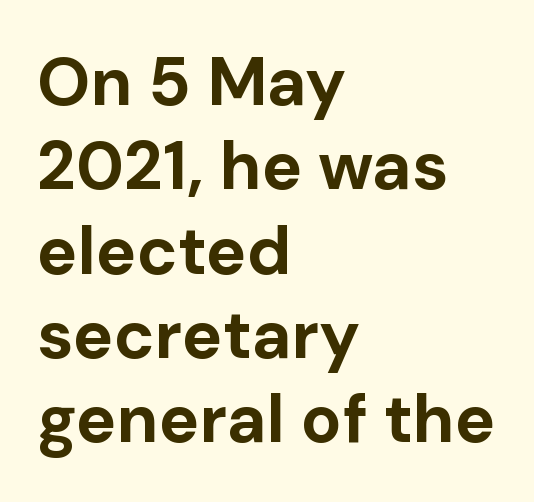
{"serif": "no", "italic": "no", "bold": "yes", "weight": "bold", "width": "normal", "stroke_contrast": "low", "x_height": "medium", "monospaced": "no", "underline": "no", "align": "left", "line_spacing_ratio": 1.24, "letter_spacing": "normal", "letter_spacing_em": 0.0, "glyph_px": 68}
